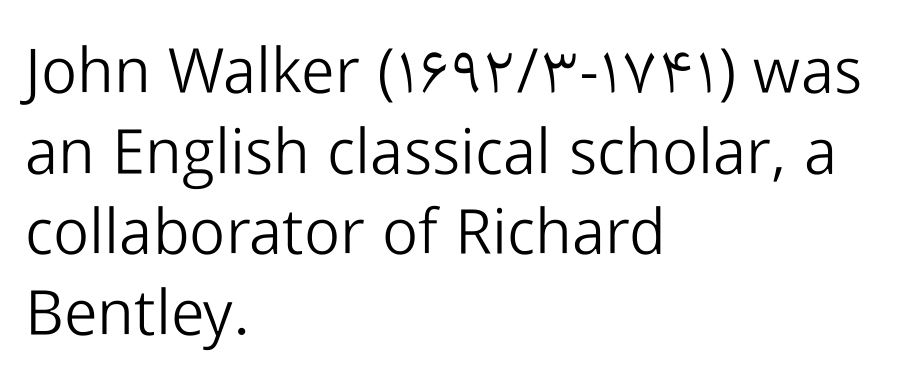
Default kerning and tracking; the words read as compact shapes. Descenders are the only things crossing below the line. All the whitespace from short lines collects on the right. This block has exactly the height ordinary leading produces. The strokes are not fattened; the text isn't bold.
